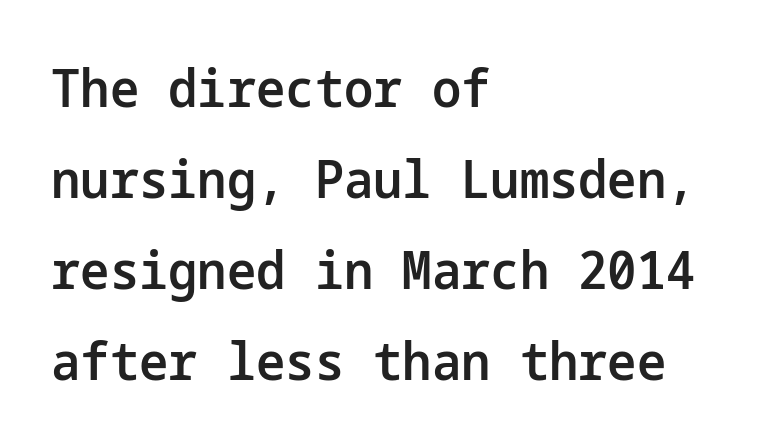
The image shows 52 px semibold sans-serif type, upright; set left-aligned, line spacing 1.75x, normal letter spacing, not underlined; low stroke contrast and a medium x-height.
